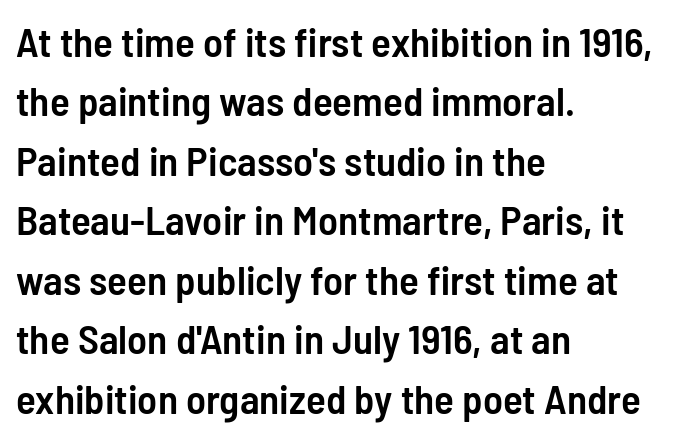
Q: Is the text bold? A: Semi-bold.
Q: Is the text italic (slanted)? A: No, it is upright.
Q: Is the typeface a serif or a sans-serif typeface? A: Sans-serif.
Q: Is the text underlined? A: No.
Q: How is the paragraph aligned? A: Left-aligned.
Q: Is the spacing between letters normal or unusually wide? A: Normal.
Q: Is the spacing between lines tight, normal or loose? A: Normal.
Q: Width (condensed, normal, or wide)? A: Condensed.
Q: Stroke contrast? A: Low.
Q: x-height? A: Medium.
Q: Monospaced? A: No.
